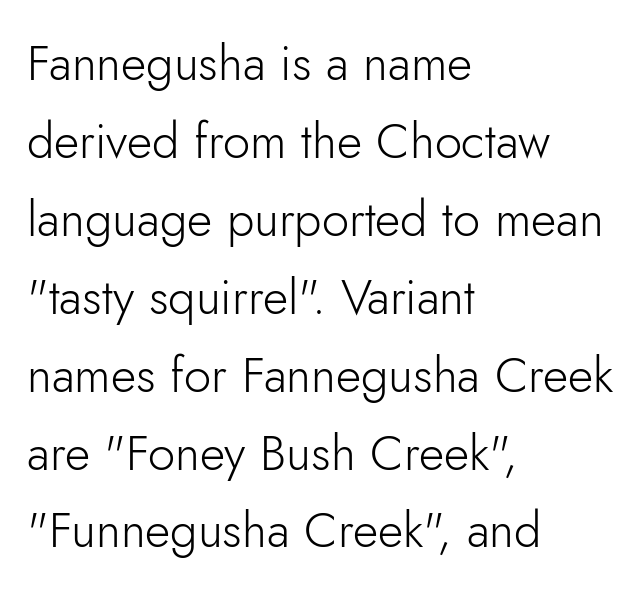
Q: Is the text bold? A: No.
Q: Is the text italic (slanted)? A: No, it is upright.
Q: Is the typeface a serif or a sans-serif typeface? A: Sans-serif.
Q: Is the text underlined? A: No.
Q: How is the paragraph aligned? A: Left-aligned.
Q: Is the spacing between letters normal or unusually wide? A: Normal.
Q: Is the spacing between lines tight, normal or loose? A: Normal.
Q: Width (condensed, normal, or wide)? A: Normal.
Q: Stroke contrast? A: Low.
Q: x-height? A: Small.
Q: Monospaced? A: No.
